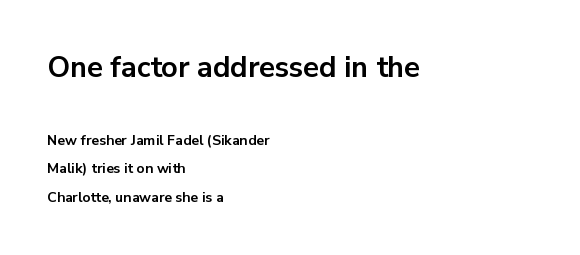
{"serif": "no", "italic": "no", "bold": "yes", "weight": "bold", "width": "normal", "stroke_contrast": "low", "x_height": "medium", "monospaced": "no", "underline": "no", "align": "left", "line_spacing": "loose", "line_spacing_ratio": 2.05, "letter_spacing": "normal", "letter_spacing_em": 0.0, "larger_block": "first", "size_ratio": 2.07, "glyph_px": 29}
